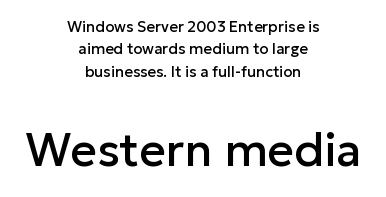
Think of a printed novel: that variable character pitch is what you see here. In terms of leading, this rendering sits right in the middle. Unlike a traditional serif, this face leaves its strokes unadorned. Caption: upper text group reduced, lower text group enlarged. The words here are not underlined.
